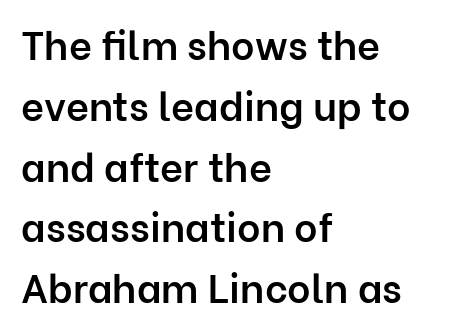
The gaps between neighbouring characters are ordinary and unremarkable. The paragraph has a hard left edge and a soft right edge. The glyphs are unaccompanied by any horizontal stroke below them. The rendering shows plain stroke endings on the letterforms — a sans-serif design.
